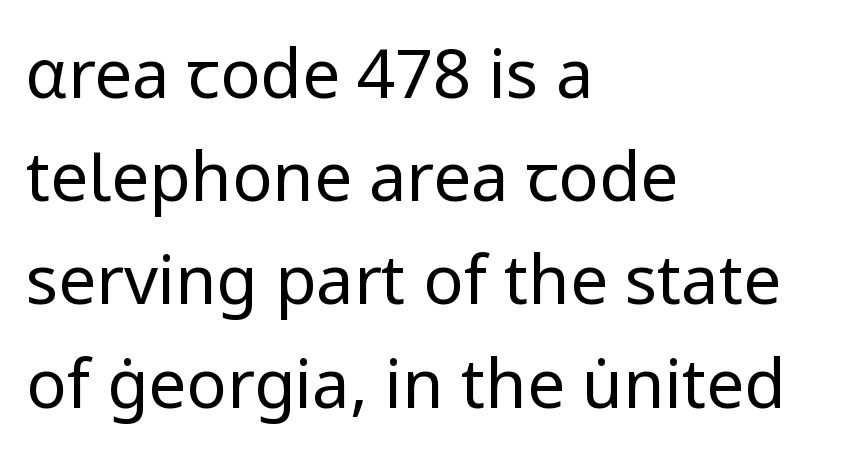
When letters stand straight like this, we call the style roman or upright. Rule under the text: the space is simply empty. A typesetter would call this proportional, since set widths differ per character. Nothing unusual about the tracking: characters are spaced as the font intends. Where is the straight margin? On the left.
